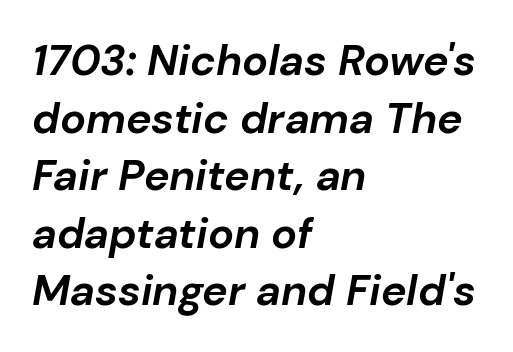
Designer's note — italics engaged. The ragged edge is on the right, which tells us the setting is flush left. Has an underline been added? It has not. Whoever set this chose a conventional vertical rhythm. The rendering keeps characters at their native spacing. In terms of weight, the rendering is a true, heavy bold.
